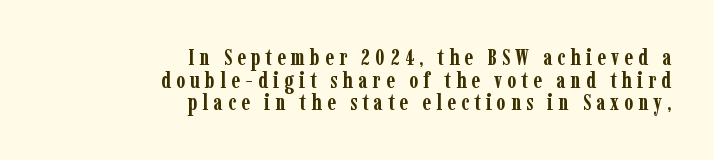
{"italic": "no", "bold": "yes", "underline": "no", "align": "right", "line_spacing": "tight", "line_spacing_ratio": 0.98, "letter_spacing": "wide", "letter_spacing_em": 0.22, "glyph_px": 23}
